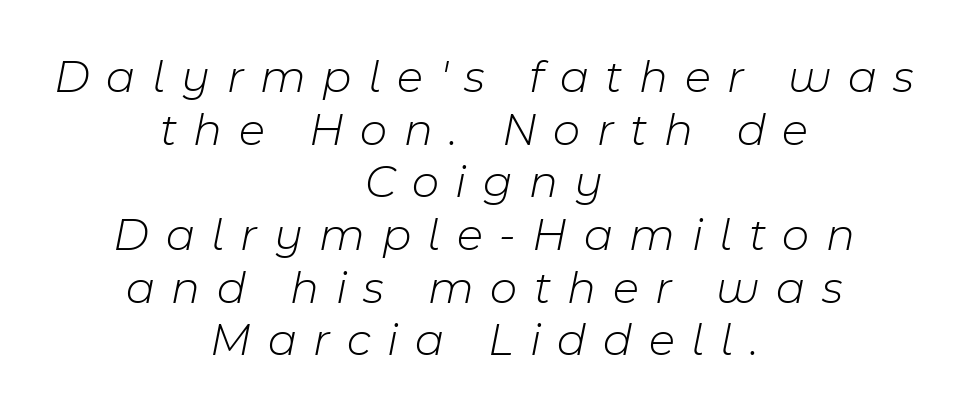
The image shows 47 px light type, italic (leaning right); set centered, tight line spacing (1.12x), unusually wide letter spacing (+0.35 em), not underlined; low stroke contrast and a medium x-height.
